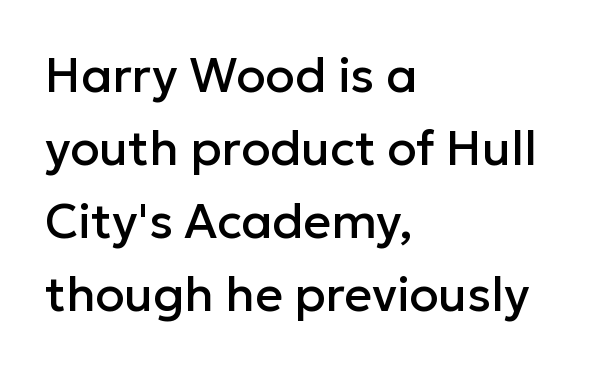
Examine the stroke ends and you'll find no serifs. Descender tails drop into unmarked territory. The letters stand straight up with perfectly vertical stems. Notice how descenders clear the ascenders below comfortably — that's standard leading.
